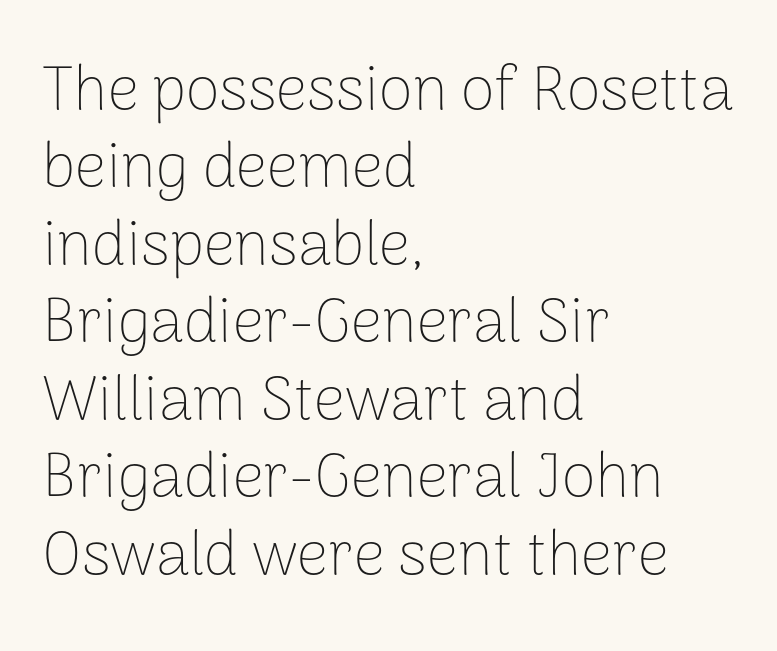
{"serif": "no", "italic": "no", "bold": "no", "weight": "thin", "width": "normal", "stroke_contrast": "low", "x_height": "medium", "monospaced": "no", "underline": "no", "align": "left", "line_spacing": "normal", "line_spacing_ratio": 1.25, "letter_spacing": "normal", "letter_spacing_em": 0.0, "glyph_px": 62}
